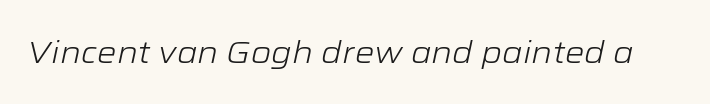
{"italic": "yes", "lean": "right", "slant_degrees": 12, "bold": "no", "weight": "light", "width": "wide", "stroke_contrast": "low", "x_height": "medium", "monospaced": "no", "underline": "no", "letter_spacing": "normal", "letter_spacing_em": 0.0, "glyph_px": 31}
